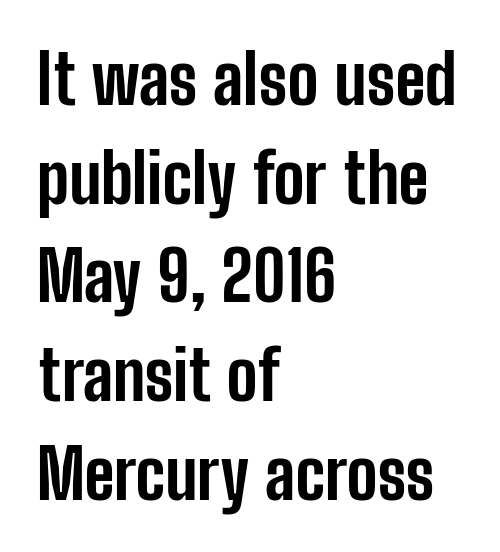
Q: Is the text bold? A: Yes.
Q: Is the text italic (slanted)? A: No, it is upright.
Q: Is the typeface a serif or a sans-serif typeface? A: Sans-serif.
Q: Is the text underlined? A: No.
Q: How is the paragraph aligned? A: Left-aligned.
Q: Is the spacing between letters normal or unusually wide? A: Normal.
Q: Is the spacing between lines tight, normal or loose? A: Normal.
Q: Width (condensed, normal, or wide)? A: Condensed.
Q: Stroke contrast? A: Low.
Q: x-height? A: Medium.
Q: Monospaced? A: No.
